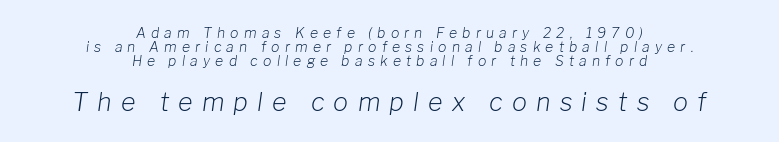
Q: Is the text bold? A: No.
Q: Is the text italic (slanted)? A: Yes, it leans right by about 8 degrees.
Q: Is the text underlined? A: No.
Q: How is the paragraph aligned? A: Centered.
Q: Is the spacing between letters normal or unusually wide? A: Unusually wide.
Q: Is the spacing between lines tight, normal or loose? A: Tight.
Q: Which block of text is set in a larger size, the first (top) or the second (bottom)? A: The second (bottom) one.
